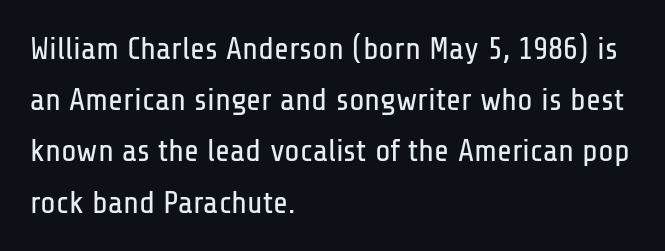
Between one letter and the next there's only the usual sliver of space. The face used here is proportionally spaced, like ordinary book or web type. Bare-footed words on every line. A typesetter would label this face a sans. Horizontally, the lines are justified to the leading edge only.
